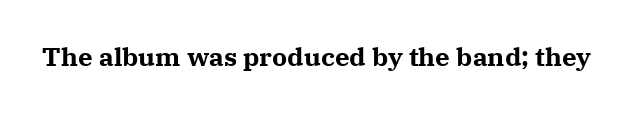
{"italic": "no", "bold": "yes", "underline": "no", "letter_spacing": "normal", "letter_spacing_em": 0.0, "glyph_px": 26}
